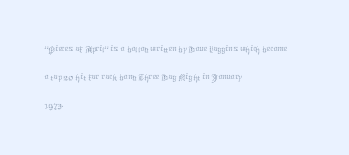
{"italic": "no", "bold": "no", "underline": "no", "align": "left", "line_spacing": "normal", "line_spacing_ratio": 1.4, "letter_spacing": "normal", "letter_spacing_em": 0.0, "glyph_px": 20}
